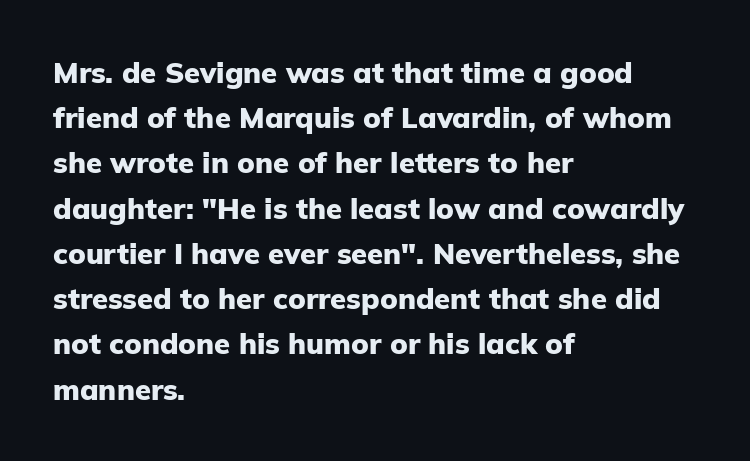
Leading matches the norm, producing a regular column. In CSS terms this would be text-align: left. Does the lettering tilt? It doesn't — this is upright. Unlike a traditional serif, this face leaves its strokes unadorned. These lines keep a tight, regular rhythm from letter to letter. The rendering uses a bold face; every stroke is thick and dark.
